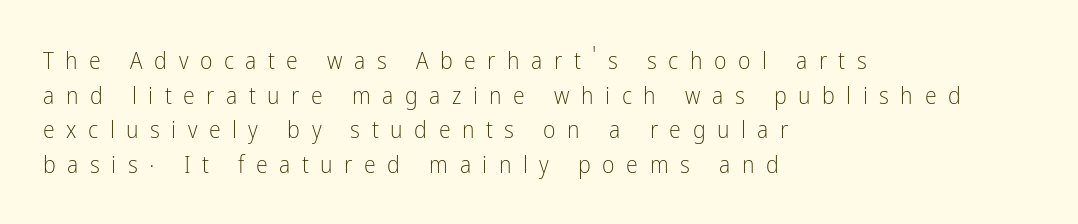
{"italic": "no", "bold": "no", "underline": "no", "align": "left", "line_spacing": "normal", "line_spacing_ratio": 1.44, "letter_spacing": "wide", "letter_spacing_em": 0.48, "glyph_px": 24}
